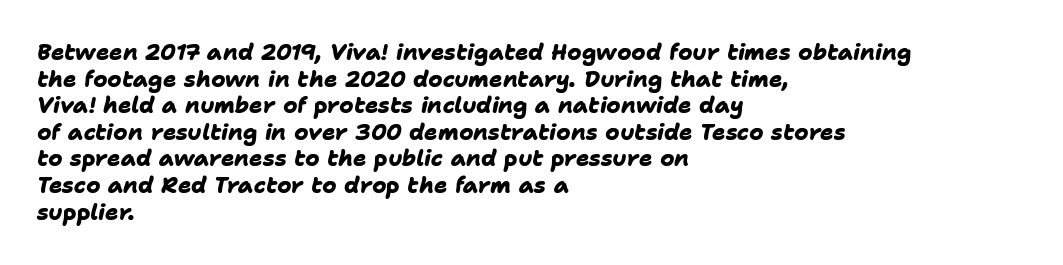
The letterforms sit shoulder to shoulder at normal distance. Bare-footed words on every line. The letters are bold, with thick, heavy strokes. Horizontal alignment here is leftward, the default for most running prose.
